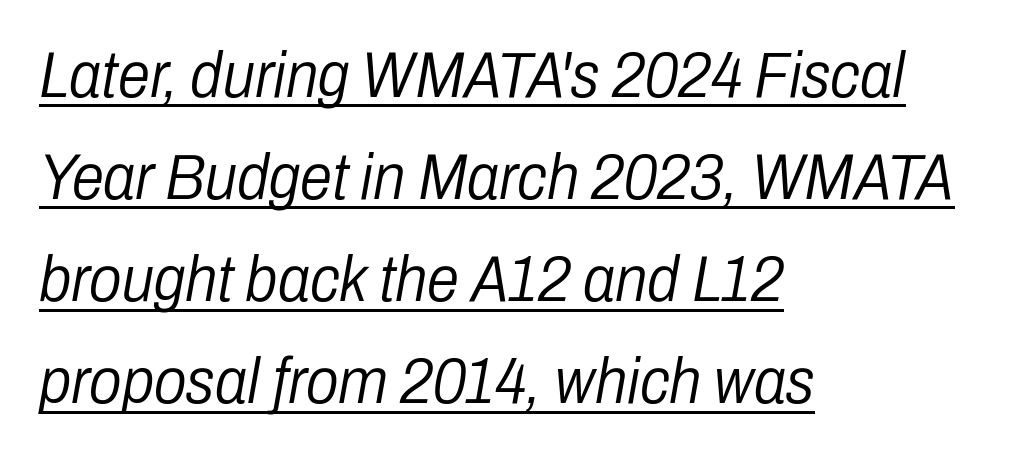
{"italic": "yes", "lean": "right", "slant_degrees": 10, "bold": "no", "weight": "light", "width": "condensed", "stroke_contrast": "low", "x_height": "medium", "monospaced": "no", "underline": "yes", "align": "left", "line_spacing": "normal", "line_spacing_ratio": 1.57, "letter_spacing": "normal", "letter_spacing_em": 0.0, "glyph_px": 65}
